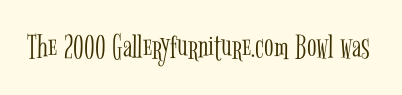
The image shows 35 px light, condensed serif type, upright; set normal letter spacing, not underlined; low stroke contrast and a medium x-height.
